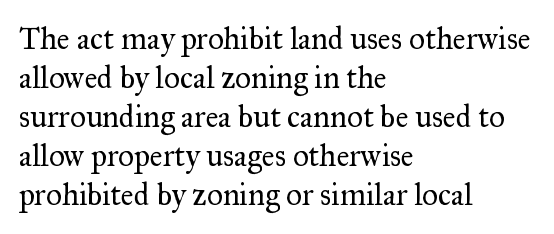
Q: Is the text bold? A: No.
Q: Is the text italic (slanted)? A: No, it is upright.
Q: Is the typeface a serif or a sans-serif typeface? A: Serif.
Q: Is the text underlined? A: No.
Q: How is the paragraph aligned? A: Left-aligned.
Q: Is the spacing between letters normal or unusually wide? A: Normal.
Q: Is the spacing between lines tight, normal or loose? A: Normal.
Q: Width (condensed, normal, or wide)? A: Normal.
Q: Stroke contrast? A: Medium.
Q: x-height? A: Small.
Q: Monospaced? A: No.
